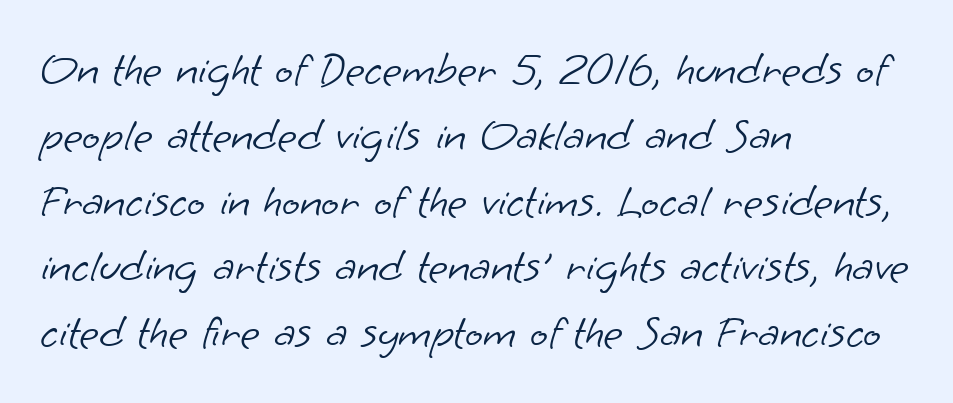
Q: Is the text bold? A: No.
Q: Is the typeface a serif or a sans-serif typeface? A: Sans-serif.
Q: Is the text underlined? A: No.
Q: How is the paragraph aligned? A: Left-aligned.
Q: Is the spacing between letters normal or unusually wide? A: Normal.
Q: Is the spacing between lines tight, normal or loose? A: Normal.
Q: Width (condensed, normal, or wide)? A: Normal.
Q: Stroke contrast? A: Low.
Q: x-height? A: Small.
Q: Monospaced? A: No.
